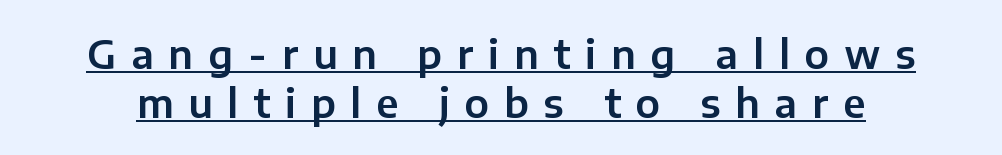
{"serif": "no", "italic": "no", "width": "normal", "stroke_contrast": "low", "x_height": "medium", "monospaced": "no", "underline": "yes", "line_spacing": "normal", "line_spacing_ratio": 1.25, "letter_spacing": "wide", "letter_spacing_em": 0.38, "glyph_px": 39}
